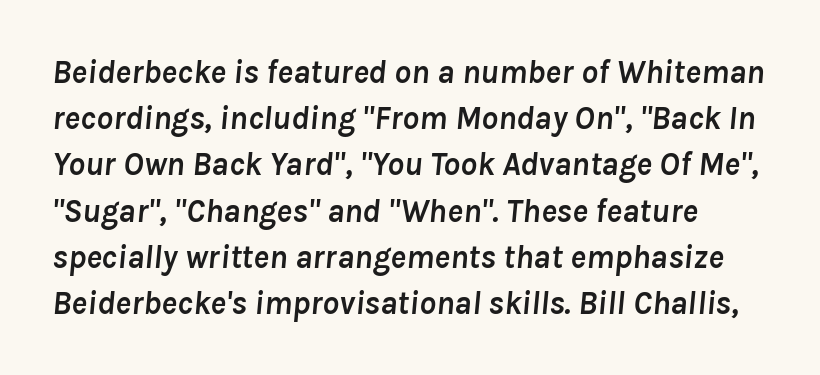
Q: Is the text bold? A: Yes.
Q: Is the text italic (slanted)? A: Yes, it leans right by about 8 degrees.
Q: Is the text underlined? A: No.
Q: Is the spacing between letters normal or unusually wide? A: Normal.
Q: Is the spacing between lines tight, normal or loose? A: Normal.
Q: Width (condensed, normal, or wide)? A: Normal.
Q: Stroke contrast? A: Low.
Q: x-height? A: Medium.
Q: Monospaced? A: No.
